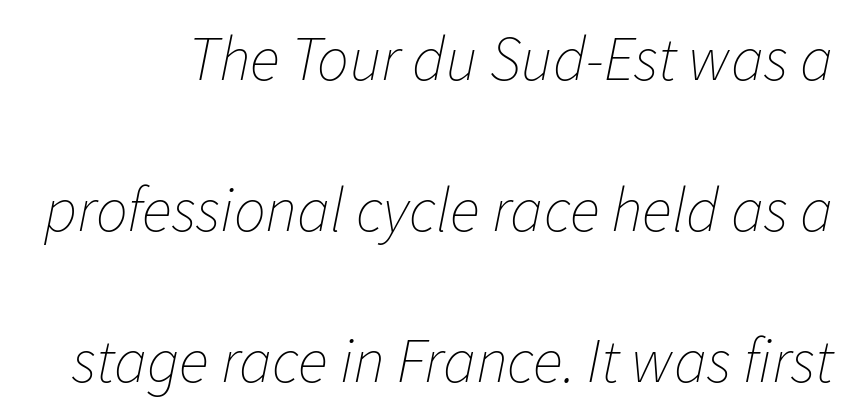
The image shows 63 px thin type, italic (leaning right); set loose line spacing (2.4x), normal letter spacing, not underlined; low stroke contrast and a medium x-height.
